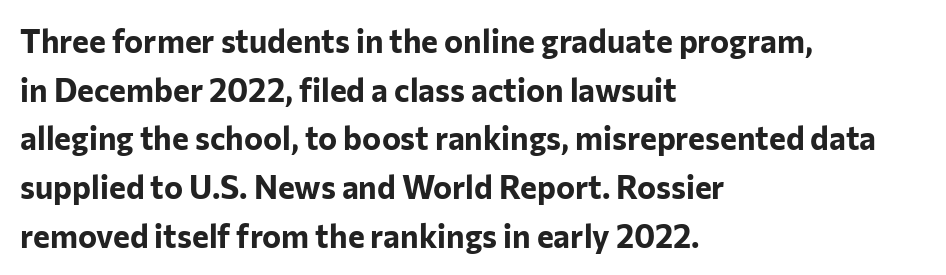
{"serif": "no", "italic": "no", "bold": "yes", "weight": "bold", "width": "normal", "stroke_contrast": "low", "x_height": "medium", "monospaced": "no", "underline": "no", "align": "left", "line_spacing": "normal", "line_spacing_ratio": 1.52, "letter_spacing": "normal", "letter_spacing_em": 0.0, "glyph_px": 32}
